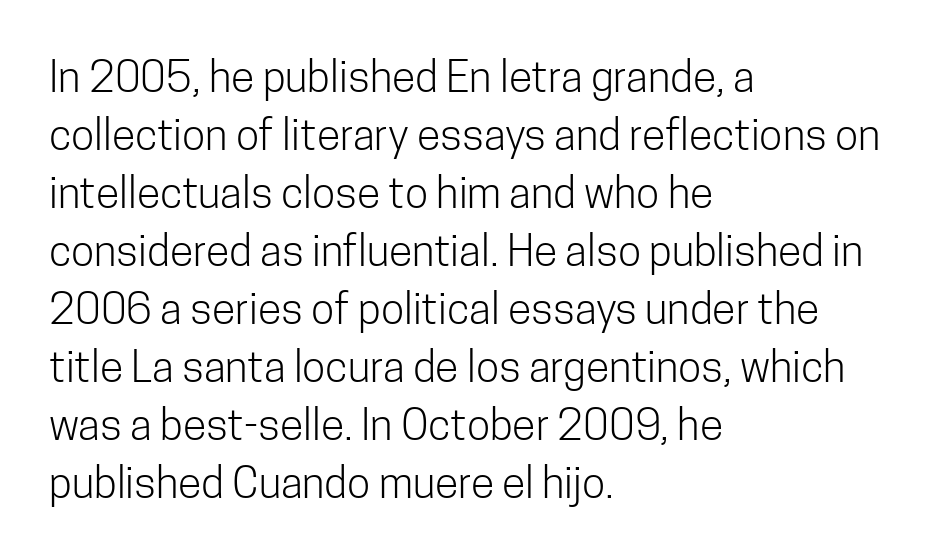
{"serif": "no", "italic": "no", "bold": "no", "weight": "light", "width": "condensed", "stroke_contrast": "low", "x_height": "medium", "monospaced": "no", "underline": "no", "align": "left", "line_spacing": "normal", "line_spacing_ratio": 1.35, "letter_spacing": "normal", "letter_spacing_em": 0.0, "glyph_px": 43}
